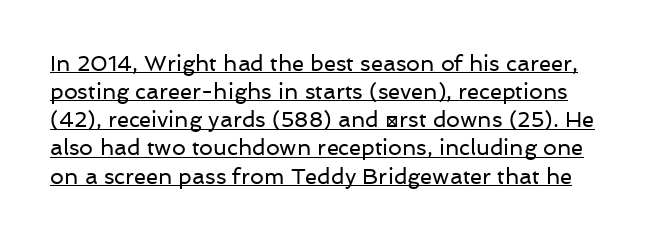
Each line of the rendering has a horizontal stroke beneath the glyphs. Inter-character spacing is left at the font's built-in metrics. This block has exactly the height ordinary leading produces. No letter is thick-stroked: the sample isn't bold. Posture: vertical.
